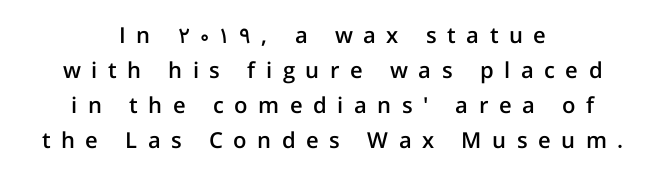
Q: Is the text bold? A: Semi-bold.
Q: Is the text italic (slanted)? A: No, it is upright.
Q: Is the text underlined? A: No.
Q: How is the paragraph aligned? A: Centered.
Q: Is the spacing between letters normal or unusually wide? A: Unusually wide.
Q: Is the spacing between lines tight, normal or loose? A: Normal.
